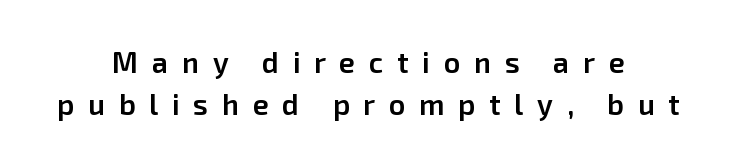
Substantial extra tracking has been applied to these lines. Vertical strokes here are truly vertical. Moderately thickened strokes mark this as semibold type. Regular leading. The letters carry no serifs — their stems end cleanly without finishing strokes. Which margin do the lines hug? Neither — every line sits in the middle.
